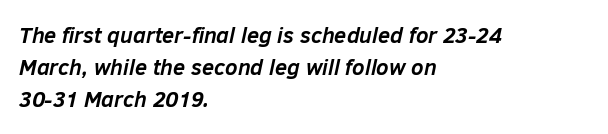
{"italic": "yes", "lean": "right", "slant_degrees": 12, "bold": "yes", "underline": "no", "align": "left", "line_spacing": "normal", "line_spacing_ratio": 1.46, "letter_spacing": "normal", "letter_spacing_em": 0.0, "glyph_px": 22}
